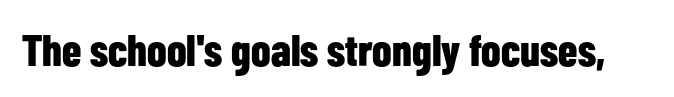
Q: Is the text bold? A: Yes.
Q: Is the text italic (slanted)? A: No, it is upright.
Q: Is the typeface a serif or a sans-serif typeface? A: Sans-serif.
Q: Is the text underlined? A: No.
Q: Is the spacing between letters normal or unusually wide? A: Normal.
Q: Width (condensed, normal, or wide)? A: Condensed.
Q: Stroke contrast? A: Low.
Q: x-height? A: Medium.
Q: Monospaced? A: No.
